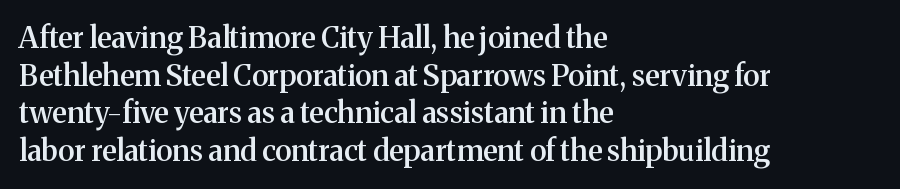
Q: Is the text bold? A: Semi-bold.
Q: Is the text italic (slanted)? A: No, it is upright.
Q: Is the typeface a serif or a sans-serif typeface? A: Serif.
Q: Is the text underlined? A: No.
Q: How is the paragraph aligned? A: Left-aligned.
Q: Is the spacing between letters normal or unusually wide? A: Normal.
Q: Is the spacing between lines tight, normal or loose? A: Normal.
Q: Width (condensed, normal, or wide)? A: Normal.
Q: Stroke contrast? A: Medium.
Q: x-height? A: Medium.
Q: Monospaced? A: No.
